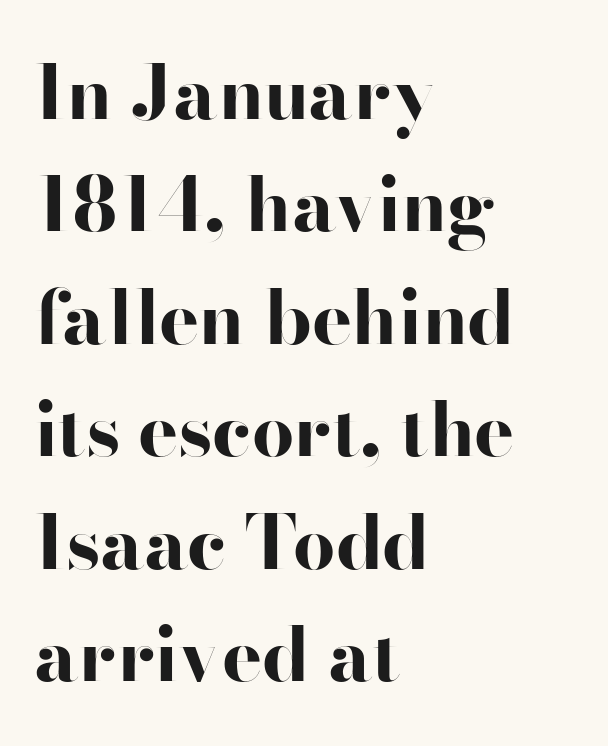
The designer left line spacing at the default. Honestly, there is no underline to notice here at all. You can tell from the bare stems that sans-serif type was used. The rendering keeps characters at their native spacing.
